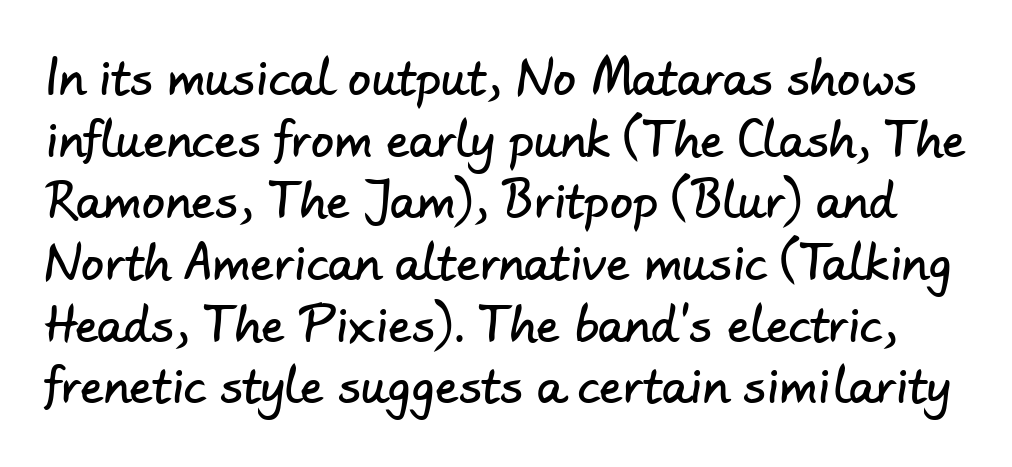
{"serif": "no", "width": "normal", "stroke_contrast": "low", "x_height": "small", "monospaced": "no", "underline": "no", "line_spacing": "normal", "line_spacing_ratio": 1.34, "letter_spacing": "normal", "letter_spacing_em": 0.0, "glyph_px": 46}
